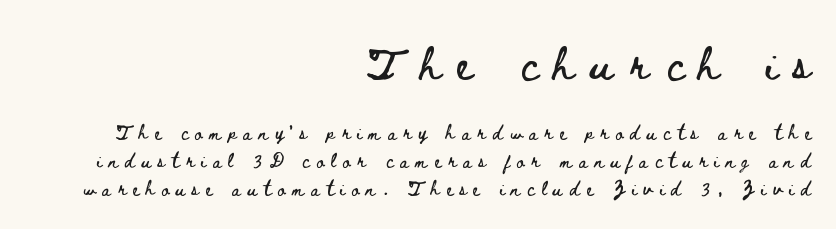
Varying glyph widths throughout — classic text-font behaviour. Line endings align vertically; line beginnings do not. Honestly, there is no underline to notice here at all. Does the bottom block carry the larger type? No, the top block does.
